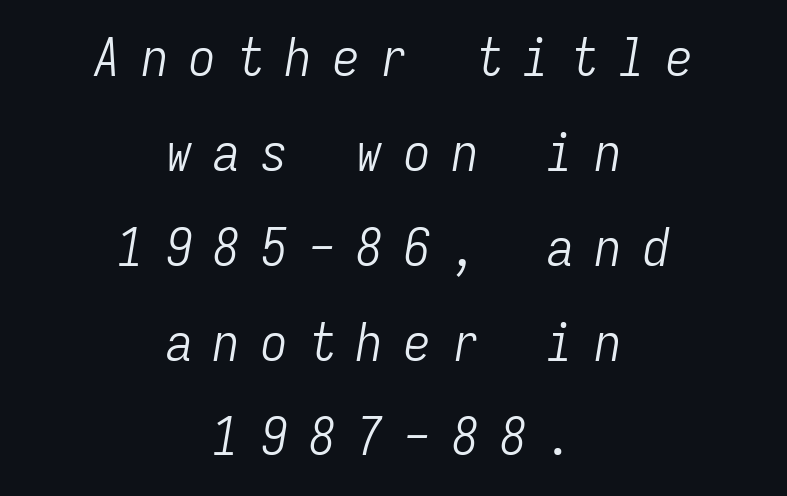
{"italic": "yes", "lean": "right", "slant_degrees": 9, "bold": "no", "weight": "light", "width": "condensed", "stroke_contrast": "low", "x_height": "medium", "monospaced": "yes", "underline": "no", "align": "center", "line_spacing_ratio": 1.79, "letter_spacing": "wide", "letter_spacing_em": 0.4, "glyph_px": 53}
